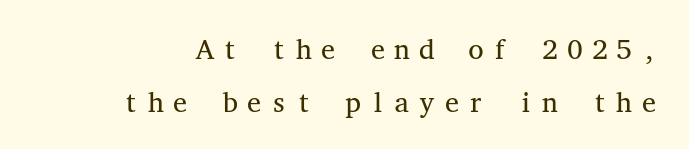
{"serif": "yes", "italic": "no", "bold": "no", "weight": "regular", "width": "wide", "stroke_contrast": "medium", "x_height": "medium", "monospaced": "yes", "underline": "no", "line_spacing_ratio": 1.89, "glyph_px": 28}
